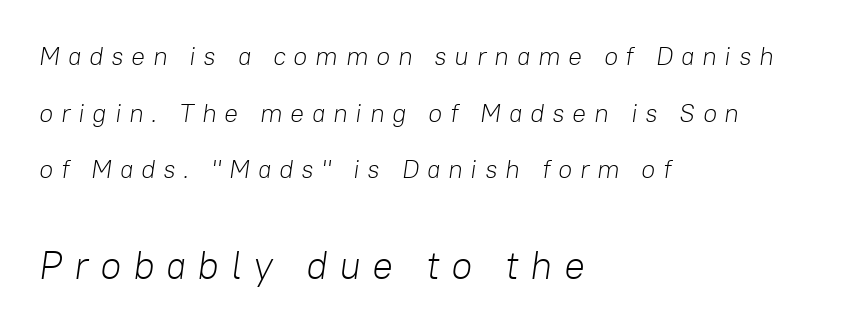
The image shows 39 px light type, italic (leaning right); set left-aligned, loose line spacing (2.18x), unusually wide letter spacing (+0.29 em), not underlined; the second (bottom) block is 1.5x larger; low stroke contrast and a medium x-height.
